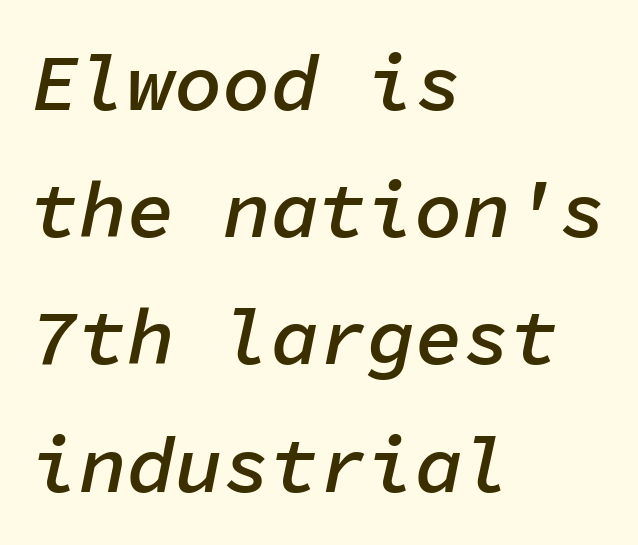
Slant detected: the letters are inclined. How heavy is the stroke? Medium-heavy — a semibold, shy of bold. The baseline area is clear. Characters follow at the spacing the type designer built in. The rendering uses typewriter-style spacing with identical character cells. The space between consecutive lines is moderate.
